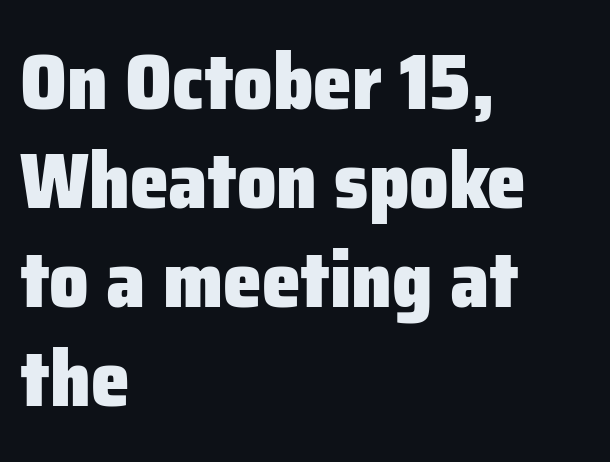
{"serif": "no", "italic": "no", "bold": "yes", "weight": "heavy", "width": "normal", "stroke_contrast": "low", "x_height": "medium", "monospaced": "no", "underline": "no", "align": "left", "line_spacing": "normal", "line_spacing_ratio": 1.27, "letter_spacing": "normal", "letter_spacing_em": 0.0, "glyph_px": 78}
